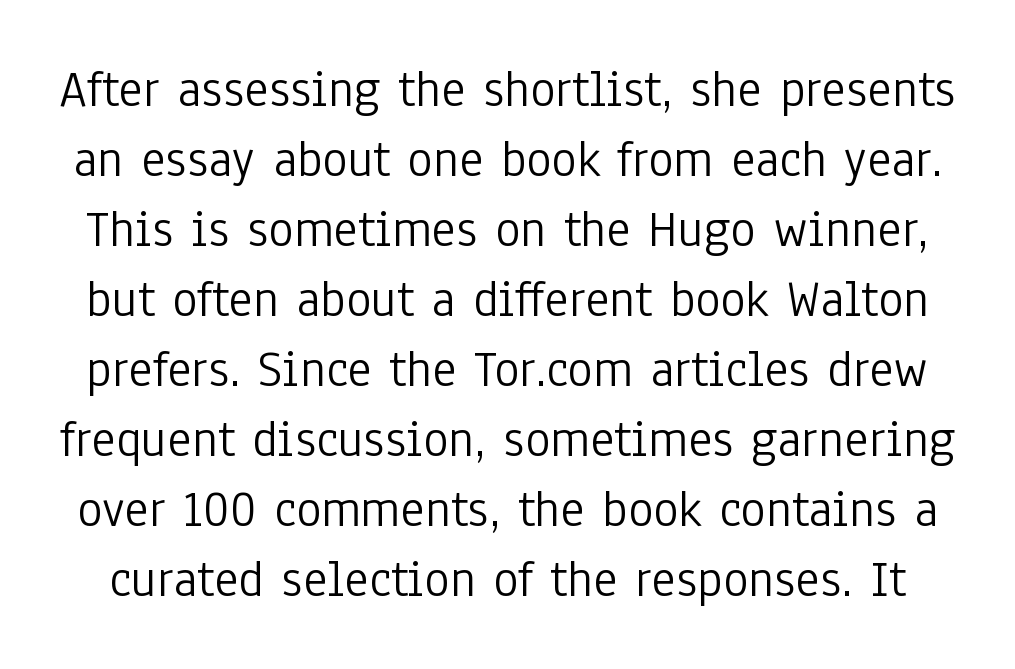
No extra tracking has been applied to these lines. Heaviness? Minimal to ordinary, like unemphasized prose. Each new line begins a customary step beneath the previous one. You could not count columns in this text — the font is proportionally spaced.
